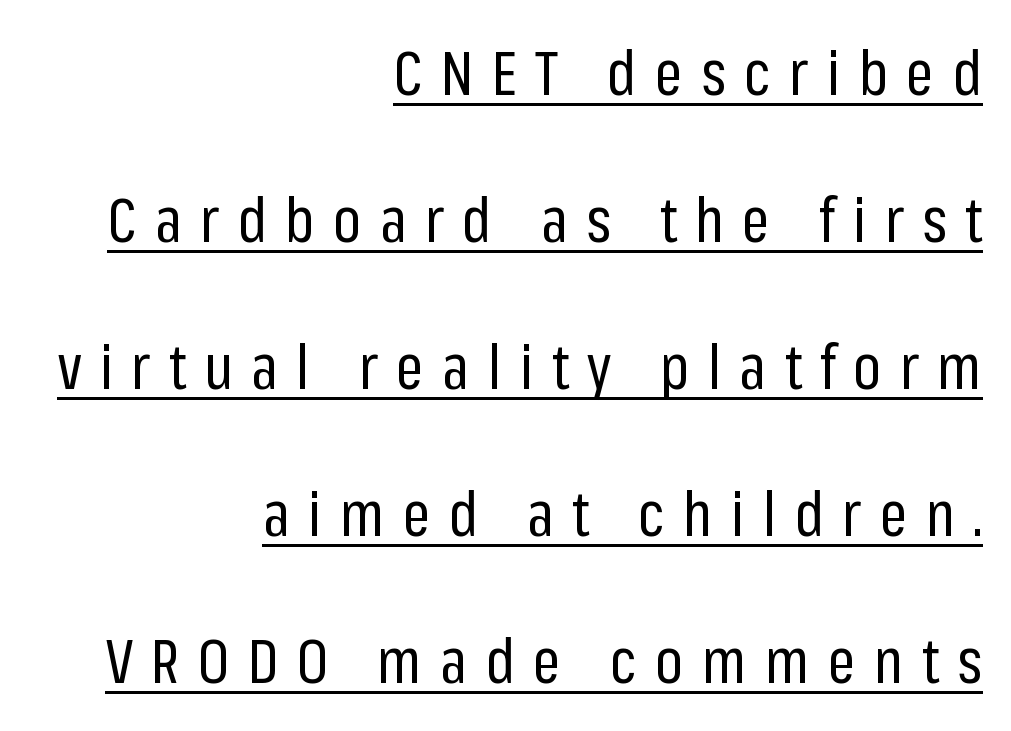
Q: Is the text bold? A: No.
Q: Is the text italic (slanted)? A: No, it is upright.
Q: Is the typeface a serif or a sans-serif typeface? A: Sans-serif.
Q: Is the text underlined? A: Yes.
Q: How is the paragraph aligned? A: Right-aligned.
Q: Is the spacing between letters normal or unusually wide? A: Unusually wide.
Q: Is the spacing between lines tight, normal or loose? A: Loose.
Q: Width (condensed, normal, or wide)? A: Condensed.
Q: Stroke contrast? A: Low.
Q: x-height? A: Medium.
Q: Monospaced? A: No.
